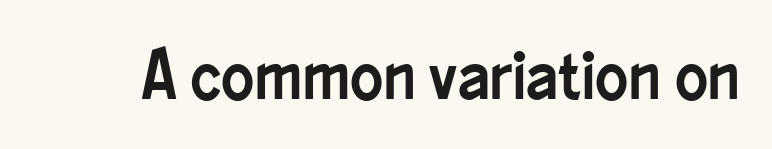
The image shows 70 px condensed sans-serif type, upright; set normal letter spacing, not underlined; low stroke contrast and a small x-height.
